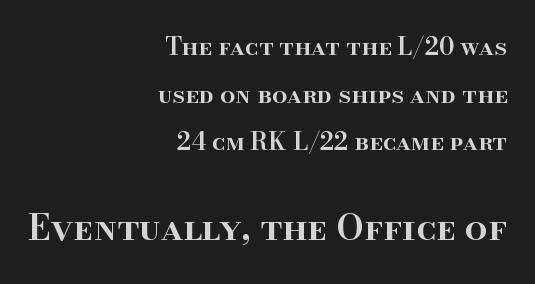
{"serif": "yes", "italic": "no", "bold": "semi", "weight": "semibold", "width": "normal", "stroke_contrast": "high", "x_height": "small", "monospaced": "no", "underline": "no", "align": "right", "line_spacing": "loose", "line_spacing_ratio": 1.98, "letter_spacing": "normal", "letter_spacing_em": 0.0, "larger_block": "second", "size_ratio": 1.5, "glyph_px": 36}
